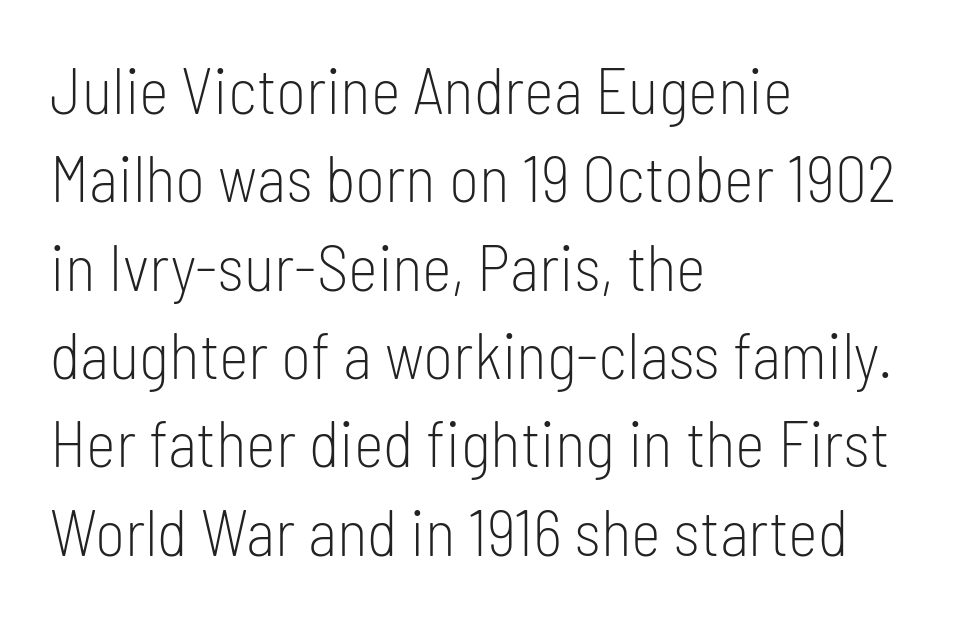
Q: Is the text bold? A: No.
Q: Is the text italic (slanted)? A: No, it is upright.
Q: Is the typeface a serif or a sans-serif typeface? A: Sans-serif.
Q: Is the text underlined? A: No.
Q: How is the paragraph aligned? A: Left-aligned.
Q: Is the spacing between letters normal or unusually wide? A: Normal.
Q: Is the spacing between lines tight, normal or loose? A: Normal.
Q: Width (condensed, normal, or wide)? A: Condensed.
Q: Stroke contrast? A: Low.
Q: x-height? A: Medium.
Q: Monospaced? A: No.
